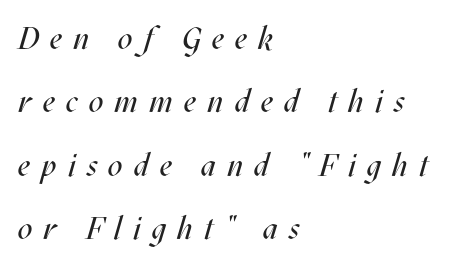
Does the lettering tilt? It does — this is italic. Words float on clear page, feet unadorned. Letters have the restrained weight of plain body copy at most. Tracking here is generous; glyphs stand well apart from one another.
